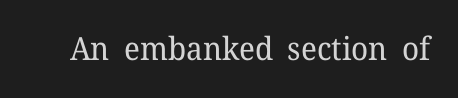
Q: Is the text bold? A: No.
Q: Is the text italic (slanted)? A: No, it is upright.
Q: Is the typeface a serif or a sans-serif typeface? A: Serif.
Q: Is the text underlined? A: No.
Q: Is the spacing between letters normal or unusually wide? A: Normal.
Q: Width (condensed, normal, or wide)? A: Normal.
Q: Stroke contrast? A: Low.
Q: x-height? A: Medium.
Q: Monospaced? A: No.
